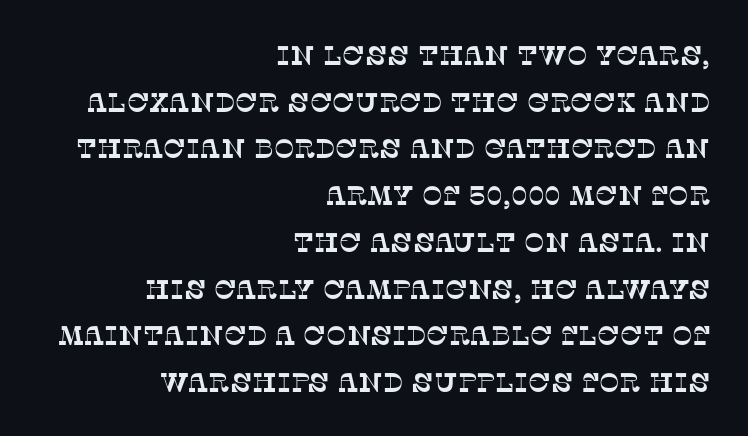
The image shows 27 px text type; set right-aligned, line spacing 1.73x, normal letter spacing, not underlined.
